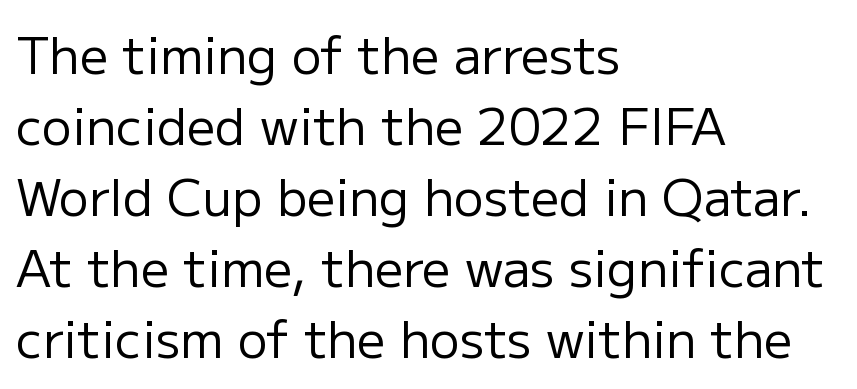
Q: Is the text bold? A: No.
Q: Is the text italic (slanted)? A: No, it is upright.
Q: Is the typeface a serif or a sans-serif typeface? A: Sans-serif.
Q: Is the text underlined? A: No.
Q: How is the paragraph aligned? A: Left-aligned.
Q: Is the spacing between letters normal or unusually wide? A: Normal.
Q: Is the spacing between lines tight, normal or loose? A: Normal.
Q: Width (condensed, normal, or wide)? A: Normal.
Q: Stroke contrast? A: Low.
Q: x-height? A: Medium.
Q: Monospaced? A: No.
